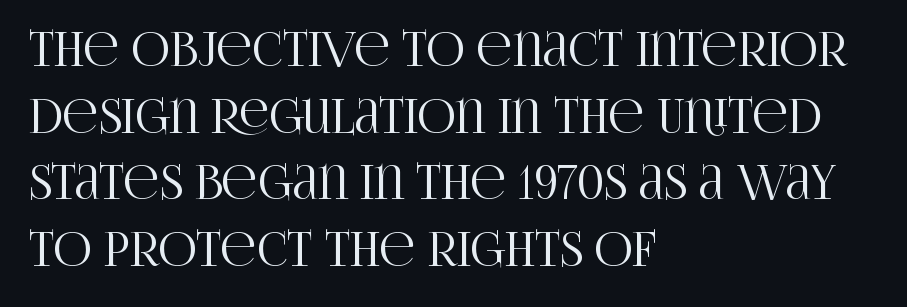
{"serif": "yes", "italic": "no", "width": "condensed", "stroke_contrast": "high", "x_height": "large", "monospaced": "no", "underline": "no", "align": "left", "line_spacing": "normal", "line_spacing_ratio": 1.42, "letter_spacing": "normal", "letter_spacing_em": 0.0, "glyph_px": 47}
